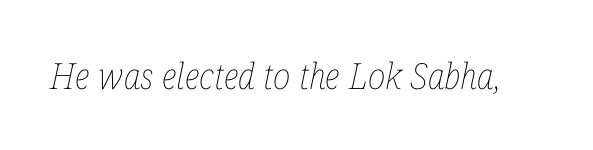
The image shows 36 px thin, condensed type, italic (leaning right); set normal letter spacing, not underlined; low stroke contrast and a medium x-height.
